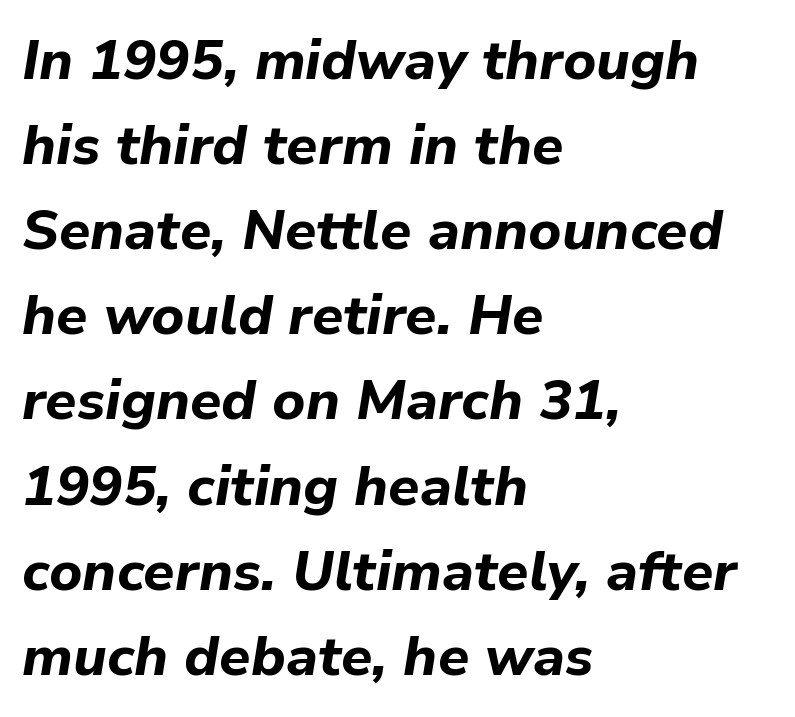
The image shows 56 px bold type, italic (leaning right); set left-aligned, normal line spacing (1.52x), normal letter spacing, not underlined; low stroke contrast and a medium x-height.
